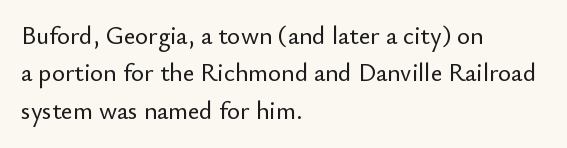
{"italic": "no", "underline": "no", "align": "left", "line_spacing": "normal", "line_spacing_ratio": 1.5, "letter_spacing": "normal", "letter_spacing_em": 0.0, "glyph_px": 25}
